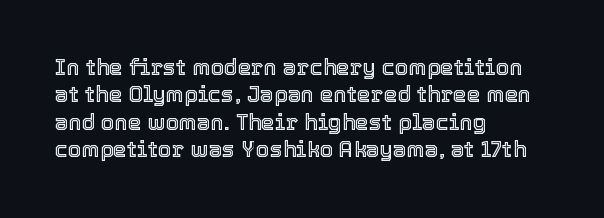
{"italic": "no", "underline": "no", "align": "left", "line_spacing": "normal", "line_spacing_ratio": 1.25, "letter_spacing": "normal", "letter_spacing_em": 0.0, "glyph_px": 22}
